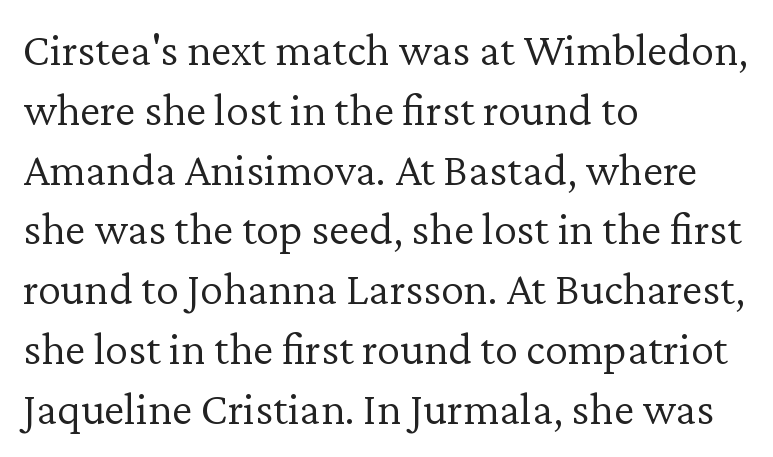
{"serif": "yes", "italic": "no", "bold": "no", "weight": "light", "width": "normal", "stroke_contrast": "low", "x_height": "medium", "monospaced": "no", "underline": "no", "align": "left", "line_spacing": "normal", "line_spacing_ratio": 1.3, "letter_spacing": "normal", "letter_spacing_em": 0.0, "glyph_px": 46}
